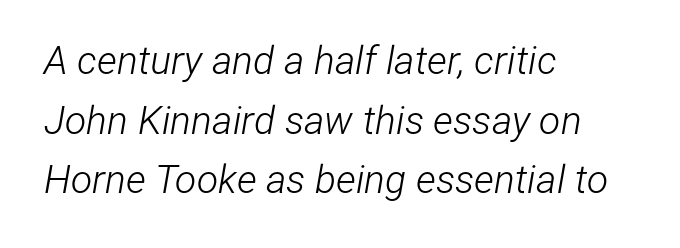
The image shows 39 px light, condensed type, italic (leaning right); set left-aligned, normal line spacing (1.53x), normal letter spacing, not underlined; low stroke contrast and a medium x-height.
